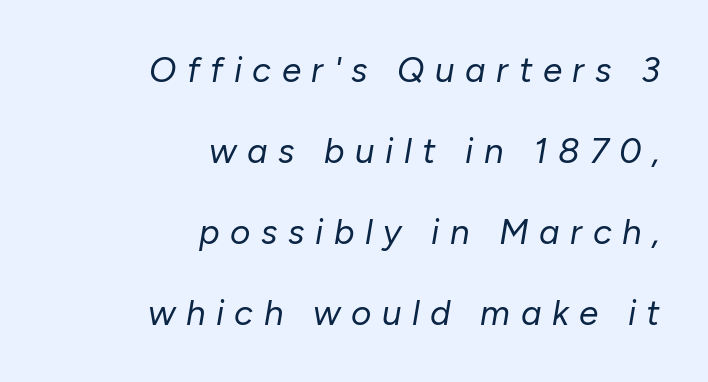
The image shows 35 px regular-weight type, italic (leaning right); set right-aligned, loose line spacing (2.31x), unusually wide letter spacing (+0.3 em), not underlined; low stroke contrast and a medium x-height.
